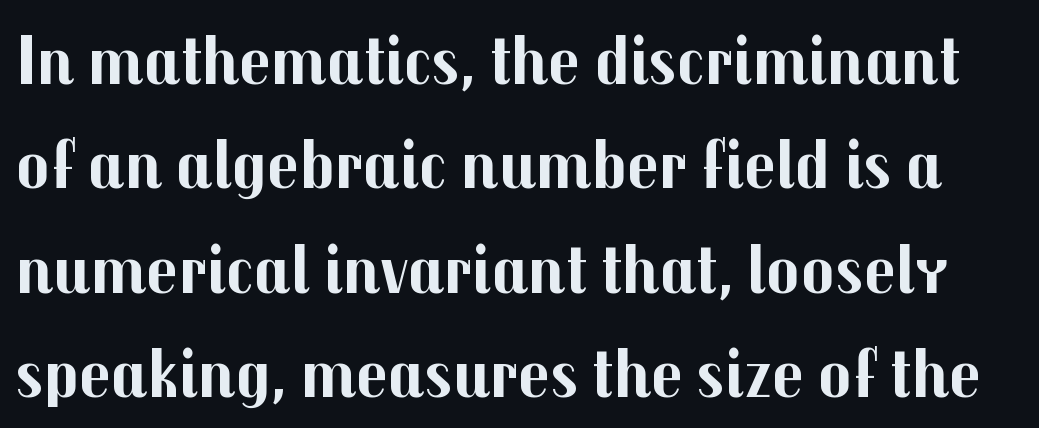
{"serif": "no", "italic": "no", "bold": "yes", "weight": "bold", "width": "normal", "stroke_contrast": "medium", "x_height": "medium", "monospaced": "no", "underline": "no", "line_spacing": "normal", "line_spacing_ratio": 1.49, "letter_spacing": "normal", "letter_spacing_em": 0.0, "glyph_px": 70}
